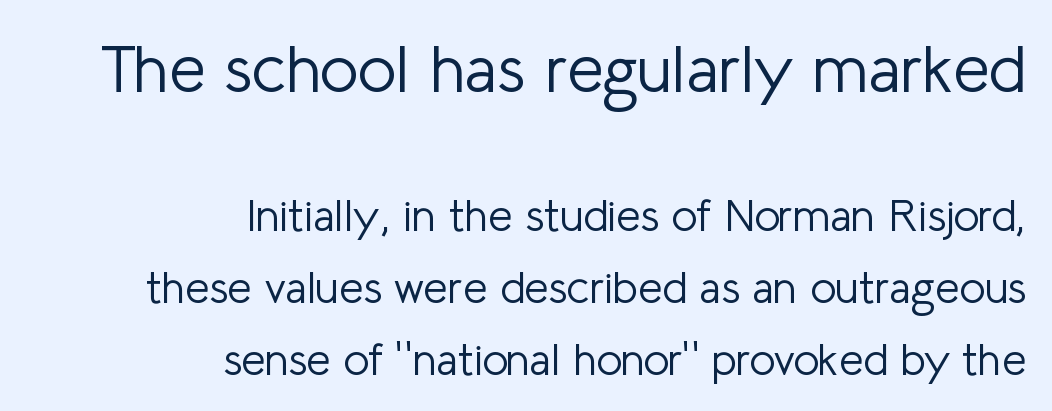
{"serif": "no", "italic": "no", "bold": "no", "weight": "light", "width": "normal", "stroke_contrast": "low", "x_height": "medium", "monospaced": "no", "underline": "no", "align": "right", "line_spacing": "normal", "line_spacing_ratio": 1.64, "letter_spacing": "normal", "letter_spacing_em": 0.0, "larger_block": "first", "size_ratio": 1.5, "glyph_px": 66}
